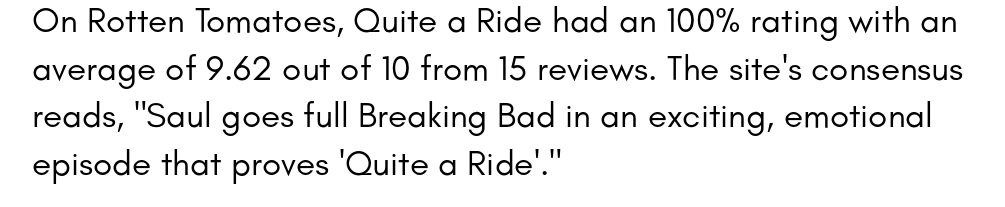
The image shows 35 px regular-weight sans-serif type, upright; set left-aligned, normal line spacing (1.36x), normal letter spacing, not underlined; low stroke contrast and a small x-height.
